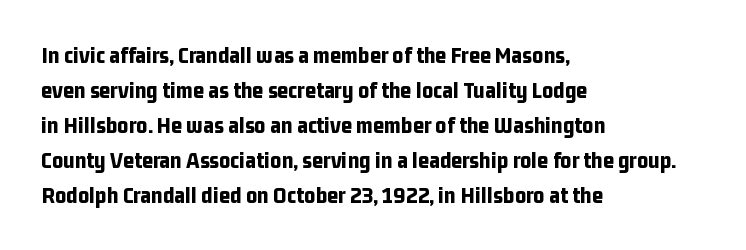
{"italic": "no", "bold": "yes", "underline": "no", "align": "left", "line_spacing": "normal", "line_spacing_ratio": 1.46, "letter_spacing": "normal", "letter_spacing_em": 0.0, "glyph_px": 24}
